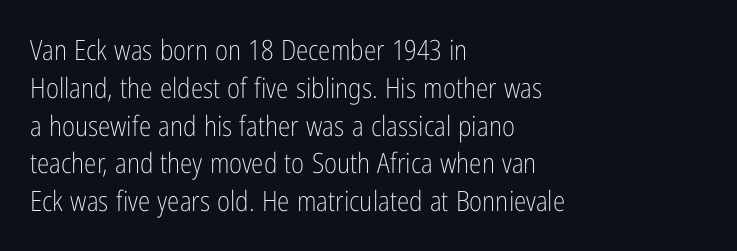
The image shows 28 px light, condensed sans-serif type, upright; set left-aligned, normal line spacing (1.35x), normal letter spacing, not underlined; low stroke contrast and a medium x-height.
